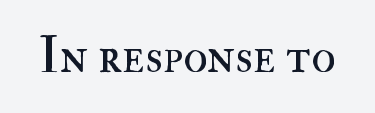
The image shows 50 px regular-weight type, upright; set normal letter spacing, not underlined; high stroke contrast and a small x-height.
